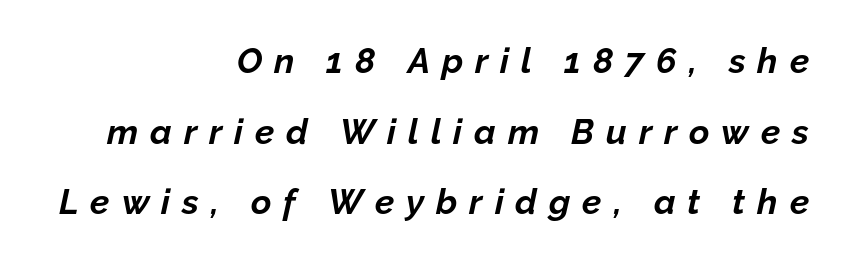
Q: Is the text bold? A: Yes.
Q: Is the text italic (slanted)? A: Yes, it leans right by about 12 degrees.
Q: Is the text underlined? A: No.
Q: How is the paragraph aligned? A: Right-aligned.
Q: Is the spacing between letters normal or unusually wide? A: Unusually wide.
Q: Is the spacing between lines tight, normal or loose? A: Loose.
Q: Width (condensed, normal, or wide)? A: Normal.
Q: Stroke contrast? A: Low.
Q: x-height? A: Medium.
Q: Monospaced? A: No.
